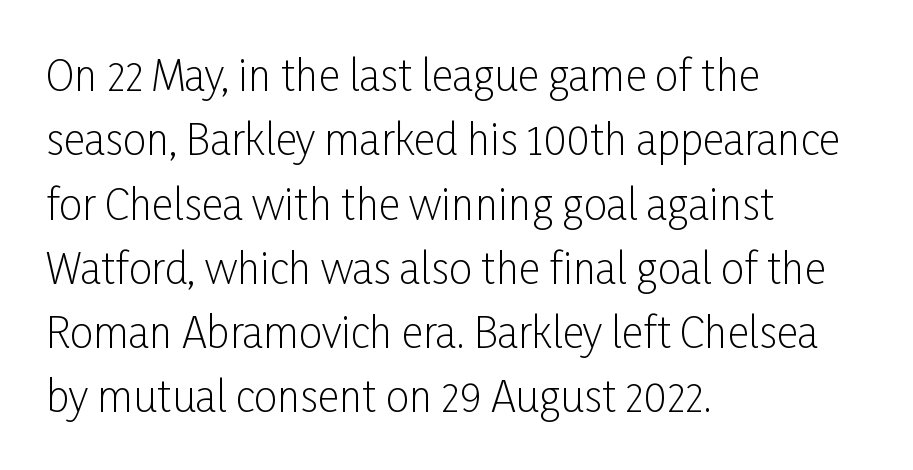
The lines sit at an ordinary, default distance from one another. Stems and bowls with no extra thickness — not bold. This rendering leaves character spacing at its baseline value. Unlike a traditional serif, this face leaves its strokes unadorned.
